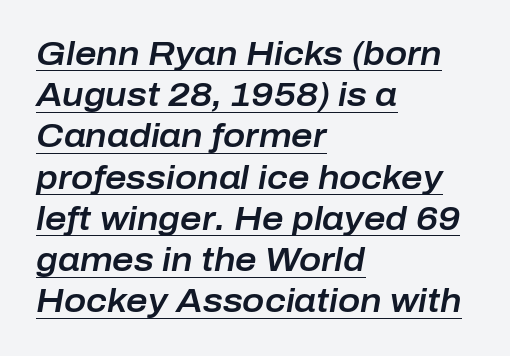
The image shows 33 px text type, italic (leaning right); set left-aligned, normal line spacing (1.25x), normal letter spacing, underlined; low stroke contrast and a medium x-height.
